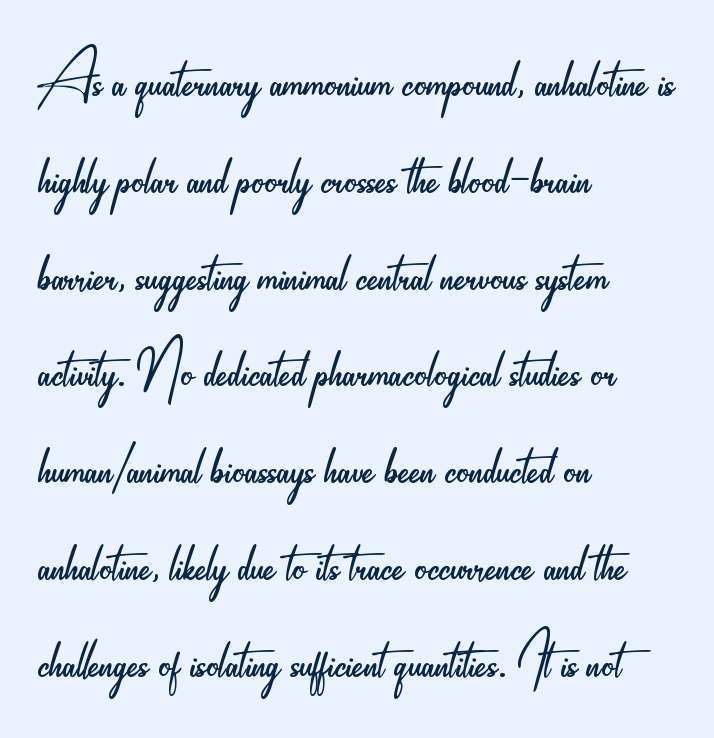
{"serif": "no", "bold": "no", "weight": "light", "width": "condensed", "stroke_contrast": "low", "x_height": "small", "monospaced": "no", "underline": "no", "align": "left", "line_spacing_ratio": 1.21, "letter_spacing": "normal", "letter_spacing_em": 0.0, "glyph_px": 80}
